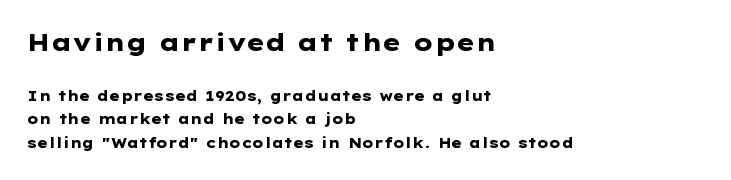
The passage is arranged the way most books set body copy — flush left. The more generous point size was reserved for the upper chunk. The line texture is even and compact thanks to regular tracking. Line spacing here is normal.
